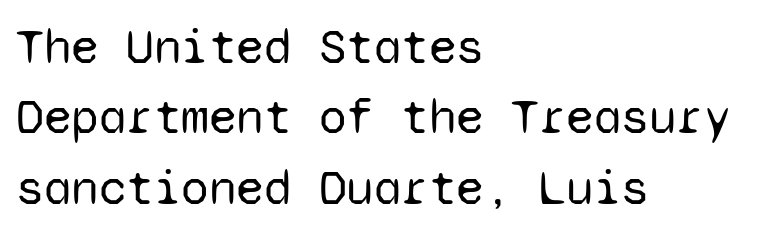
The image shows 50 px regular-weight sans-serif type, upright, monospaced; set left-aligned, normal line spacing (1.41x), normal letter spacing, not underlined; low stroke contrast and a medium x-height.
